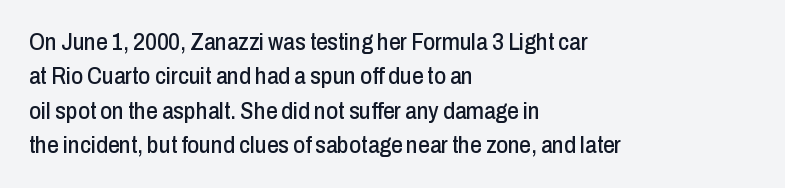
The specimen omits any rule beneath the text block's lines. The line-height multiplier appears to be the usual default. Posture: upright roman. The letters sit at their default tracking, neither squeezed nor spread.
